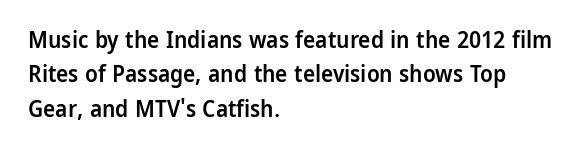
The sample has been set in demibold, a notch under bold. Students, observe: this is what conventionally led text looks like. All the whitespace from short lines collects on the right. Descenders are the only things crossing below the line.
